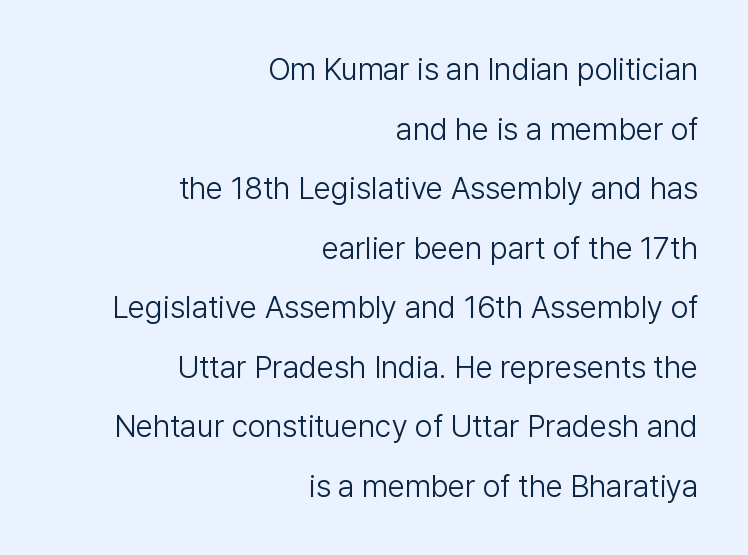
The image shows 31 px light sans-serif type, upright; set right-aligned, loose line spacing (1.92x), normal letter spacing, not underlined; low stroke contrast and a medium x-height.
